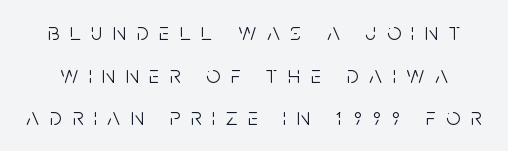
{"italic": "no", "bold": "no", "underline": "no", "line_spacing_ratio": 1.71, "letter_spacing": "wide", "letter_spacing_em": 0.42, "glyph_px": 25}
